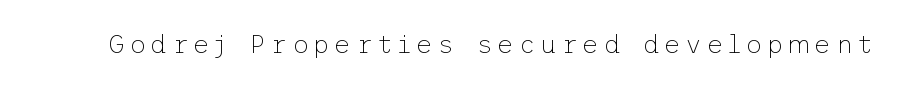
Q: Is the text bold? A: No.
Q: Is the text italic (slanted)? A: No, it is upright.
Q: Is the text underlined? A: No.
